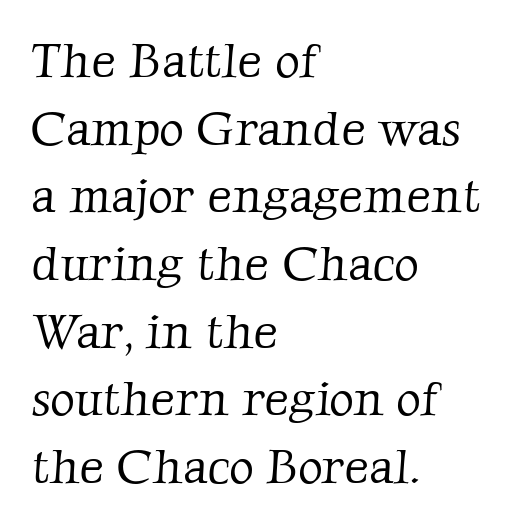
{"serif": "yes", "bold": "no", "weight": "light", "width": "normal", "stroke_contrast": "low", "x_height": "medium", "monospaced": "no", "underline": "no", "align": "left", "line_spacing": "normal", "line_spacing_ratio": 1.41, "letter_spacing": "normal", "letter_spacing_em": 0.0, "glyph_px": 48}
